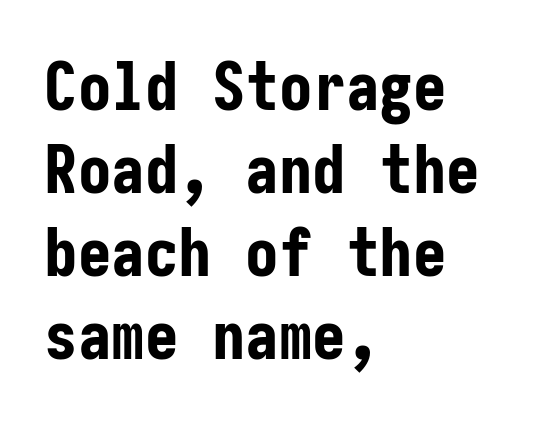
{"serif": "no", "italic": "no", "bold": "yes", "weight": "bold", "width": "condensed", "stroke_contrast": "low", "x_height": "medium", "underline": "no", "align": "left", "line_spacing_ratio": 1.24, "letter_spacing": "normal", "letter_spacing_em": 0.0, "glyph_px": 67}
